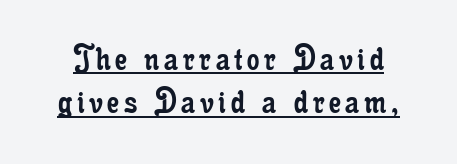
The image shows 39 px regular-weight, condensed serif type, upright; set tight line spacing (1.11x), underlined; low stroke contrast and a small x-height.
